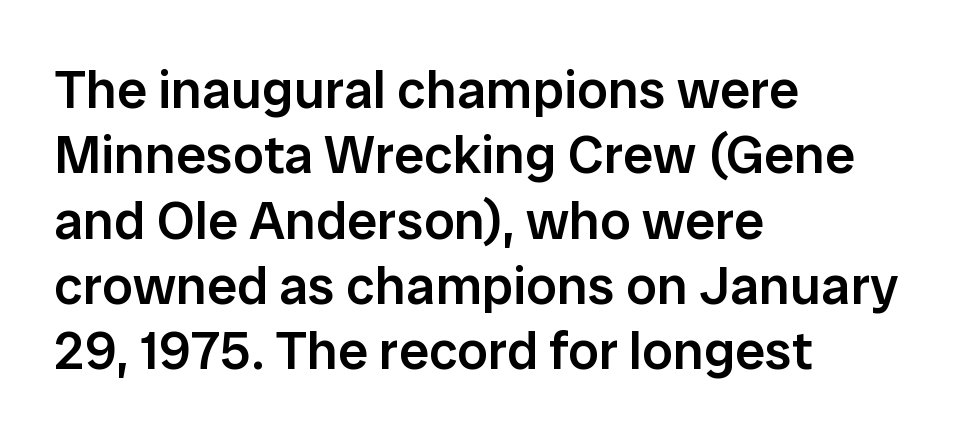
The tracking reads as untouched default to a designer's eye. Every stem runs plumb, perpendicular to the baseline. As a designer I'd log this as weight 600, semibold. Descender tails drop into unmarked territory. Which margin do the lines hug? The left one — the right edge is uneven.
